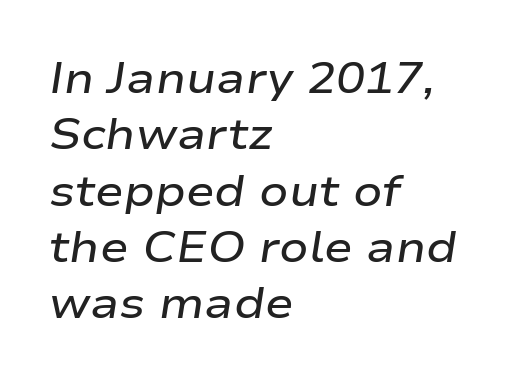
{"italic": "yes", "lean": "right", "slant_degrees": 9, "bold": "semi", "weight": "semibold", "width": "wide", "stroke_contrast": "low", "x_height": "medium", "monospaced": "no", "underline": "no", "align": "left", "line_spacing": "normal", "line_spacing_ratio": 1.31, "letter_spacing": "normal", "letter_spacing_em": 0.0, "glyph_px": 43}
